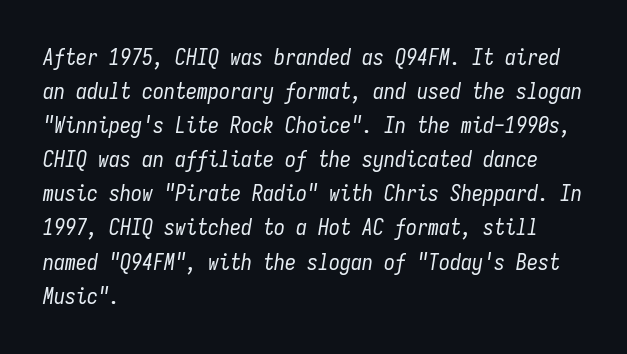
Q: Is the text bold? A: No.
Q: Is the text italic (slanted)? A: Yes, it leans right by about 9 degrees.
Q: Is the text underlined? A: No.
Q: How is the paragraph aligned? A: Left-aligned.
Q: Is the spacing between letters normal or unusually wide? A: Normal.
Q: Is the spacing between lines tight, normal or loose? A: Normal.
